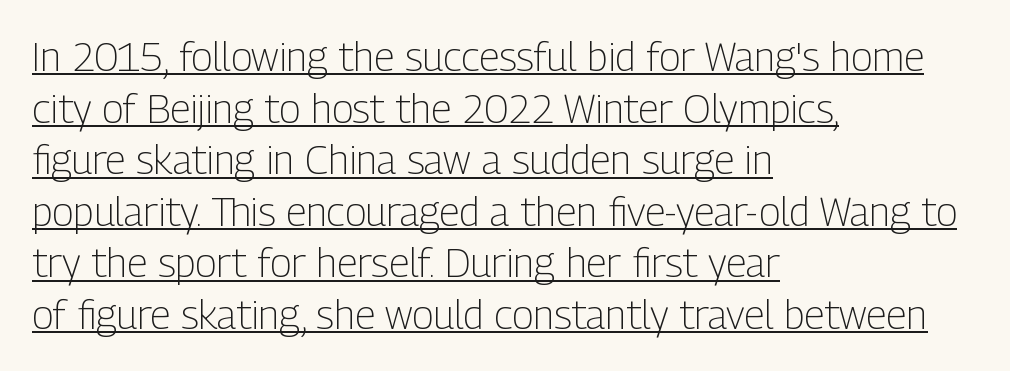
The image shows 40 px light, condensed sans-serif type, upright; set left-aligned, normal line spacing (1.29x), normal letter spacing, underlined; low stroke contrast and a medium x-height.
